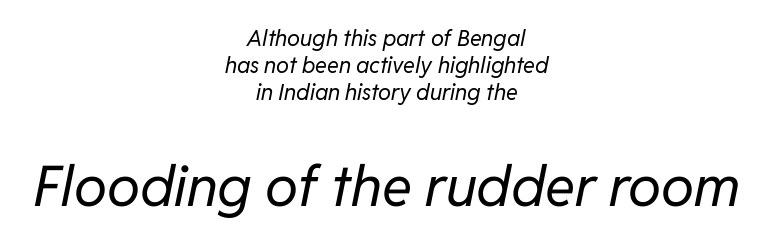
{"italic": "yes", "lean": "right", "slant_degrees": 11, "bold": "no", "weight": "regular", "width": "normal", "stroke_contrast": "low", "x_height": "medium", "monospaced": "no", "underline": "no", "align": "center", "line_spacing_ratio": 1.23, "letter_spacing": "normal", "letter_spacing_em": 0.0, "larger_block": "second", "size_ratio": 2.55, "glyph_px": 56}
